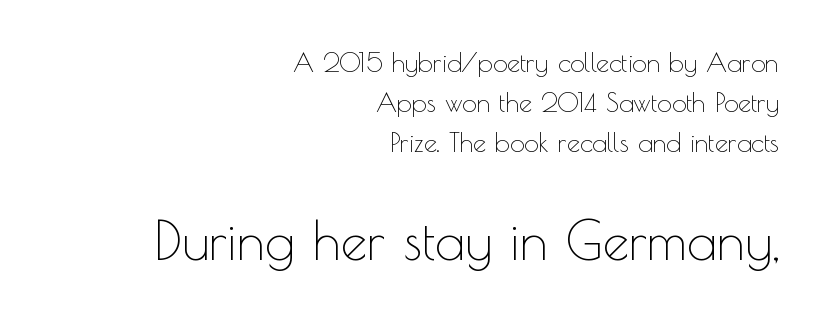
Think of a printed novel: that variable character pitch is what you see here. If you drew a line through each stem, it would be perfectly vertical. The passage shown is typeset with a sans-serif family. Of the two passages, the one underneath uses the larger point size. The designer left line spacing at the default. Which margin do the lines hug? The right one — the left edge is uneven.
